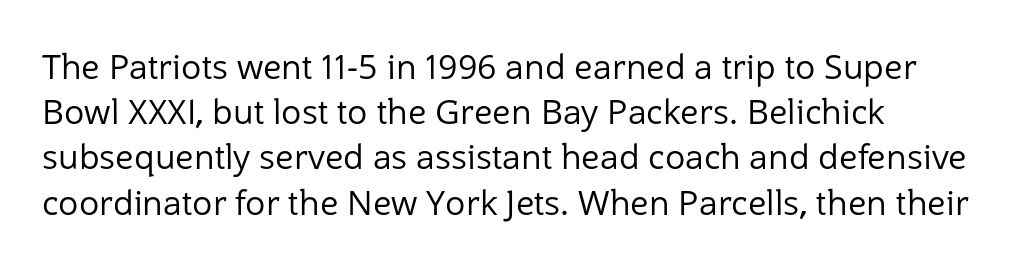
Anything drawn beneath the words? Only blank space. The letters advance in unequal steps, a hallmark of proportional type. This is roman type, the default non-slanted kind. No extra ink here — the face is not bold. The horizontal fit of the characters is conventional and even.
